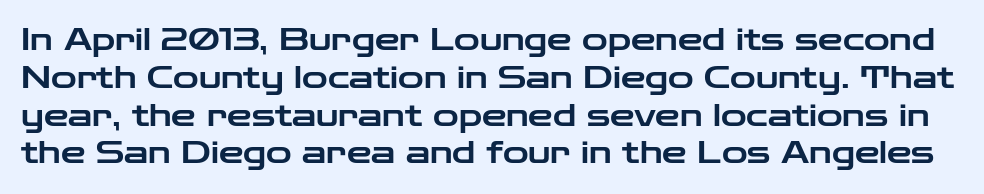
The image shows 31 px wide sans-serif type, upright; set line spacing 1.22x, normal letter spacing, not underlined; low stroke contrast and a medium x-height.
